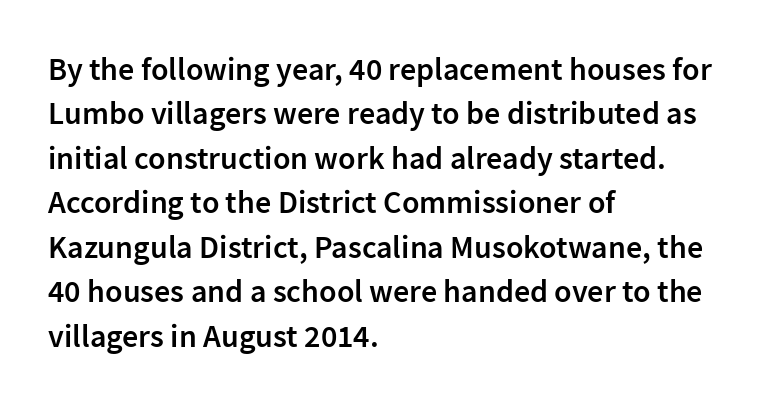
Q: Is the text bold? A: Semi-bold.
Q: Is the text italic (slanted)? A: No, it is upright.
Q: Is the typeface a serif or a sans-serif typeface? A: Sans-serif.
Q: Is the text underlined? A: No.
Q: How is the paragraph aligned? A: Left-aligned.
Q: Is the spacing between letters normal or unusually wide? A: Normal.
Q: Is the spacing between lines tight, normal or loose? A: Normal.
Q: Width (condensed, normal, or wide)? A: Normal.
Q: Stroke contrast? A: Low.
Q: x-height? A: Medium.
Q: Monospaced? A: No.
